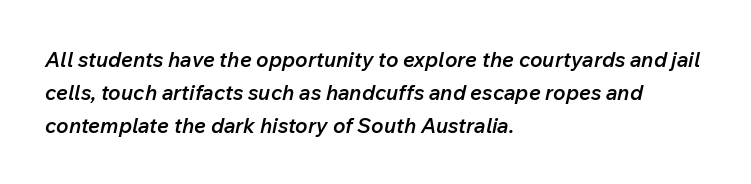
{"italic": "yes", "lean": "right", "slant_degrees": 12, "bold": "semi", "underline": "no", "align": "left", "line_spacing": "normal", "line_spacing_ratio": 1.56, "letter_spacing": "normal", "letter_spacing_em": 0.0, "glyph_px": 21}
